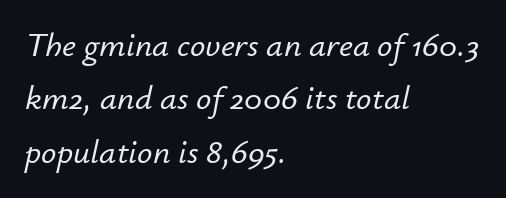
This sample keeps an unexceptional amount of space between lines. Here the designer chose a conventional face with non-uniform glyph widths. Designer's note — italics engaged. Line beginnings align vertically; line endings do not. You could call the tracking neutral — neither tight nor loose. The area under the type is left untouched.
